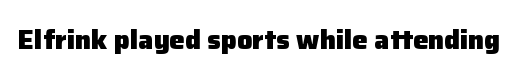
The image shows 27 px bold type, upright; set normal letter spacing, not underlined.
